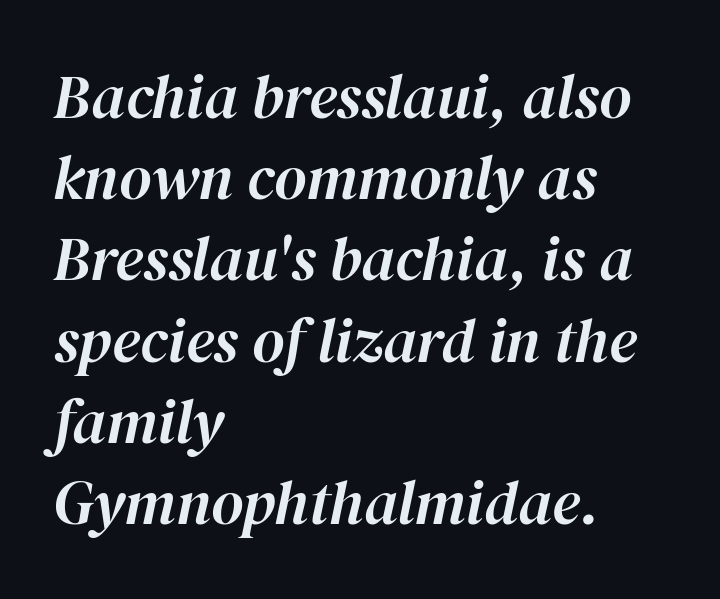
Q: Is the text italic (slanted)? A: Yes, it leans right by about 12 degrees.
Q: Is the text underlined? A: No.
Q: How is the paragraph aligned? A: Left-aligned.
Q: Is the spacing between letters normal or unusually wide? A: Normal.
Q: Is the spacing between lines tight, normal or loose? A: Normal.
Q: Width (condensed, normal, or wide)? A: Normal.
Q: Stroke contrast? A: High.
Q: x-height? A: Medium.
Q: Monospaced? A: No.
